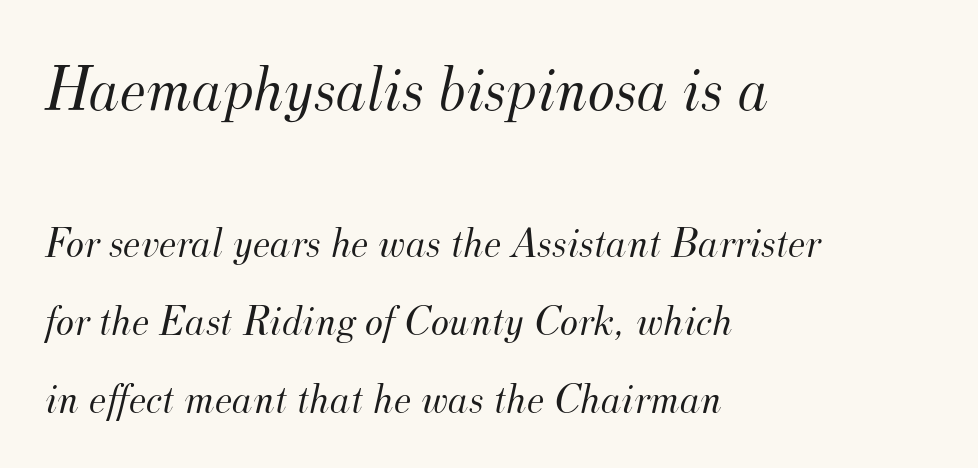
The image shows 64 px light serif type, italic (leaning right); set left-aligned, line spacing 1.82x, normal letter spacing, not underlined; the first (top) block is 1.49x larger; medium stroke contrast and a small x-height.
